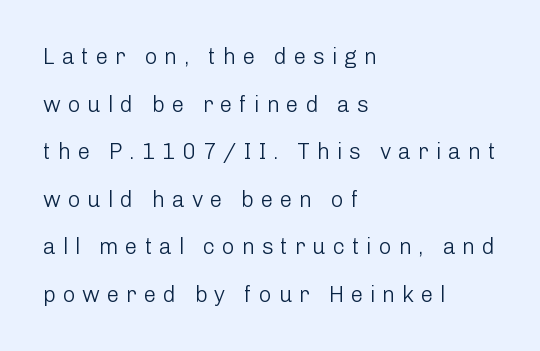
Compared with typical paragraphs, the rows here are farther apart. Look at the tracking — it's clearly loosened, letters drifting apart. Teacher's note: observe the even left margin — that is flush-left alignment. A quiet, ordinary-to-light weight characterises the typeface. Characters remain perfectly vertical along every line. Type without underlining.
